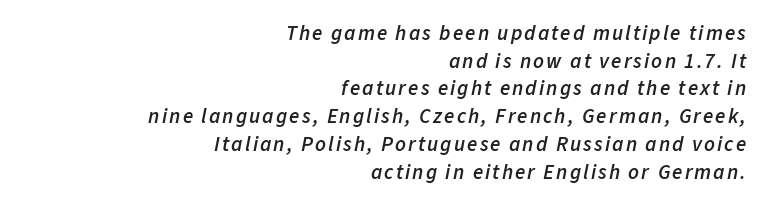
Stems and bowls a touch heavier than normal — semibold. There's an unmistakable incline to the writing here. A student would call this right alignment; a typographer would say flush right, rag left. Lines of text with bare space underneath. Vertically, the passage feels balanced, rows spaced as you'd expect.
